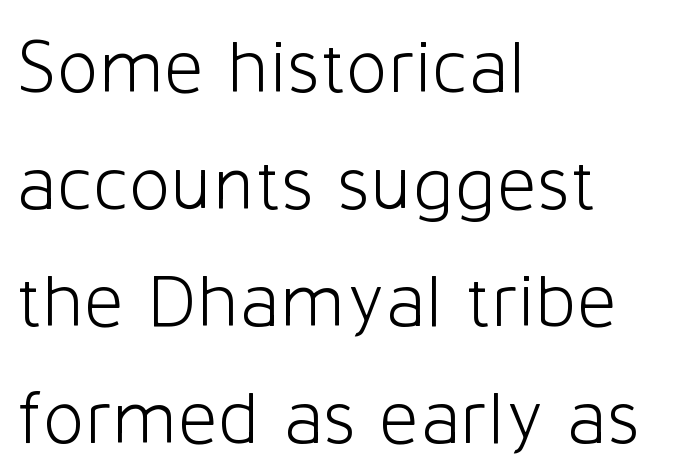
Rows of type keep a routine distance in the vertical direction. Is this a sans? Yes — the strokes have no serifs. Spacing between characters is what you'd get straight out of the box. Each line starts at the same left margin while the right side varies.
